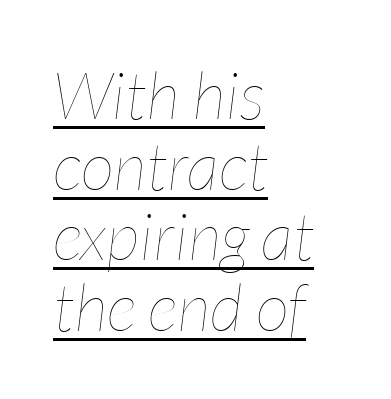
Q: Is the text bold? A: No.
Q: Is the text italic (slanted)? A: Yes, it leans right by about 7 degrees.
Q: Is the text underlined? A: Yes.
Q: How is the paragraph aligned? A: Left-aligned.
Q: Is the spacing between letters normal or unusually wide? A: Normal.
Q: Is the spacing between lines tight, normal or loose? A: Tight.
Q: Width (condensed, normal, or wide)? A: Condensed.
Q: Stroke contrast? A: Low.
Q: x-height? A: Medium.
Q: Monospaced? A: No.
